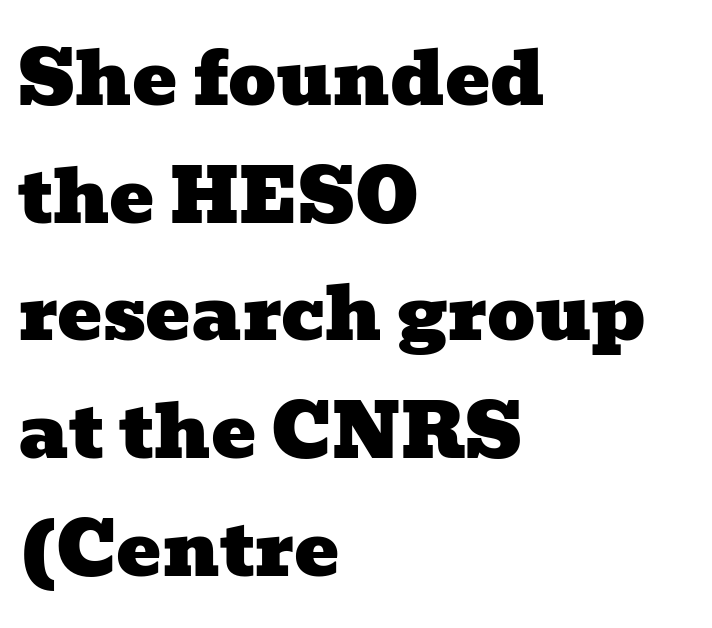
Reading down the column, the eye jumps a familiar distance to each next line. I'd call this a serif setting — the letters wear small feet. The letters advance in unequal steps, a hallmark of proportional type. Layout note: lines flush left.
